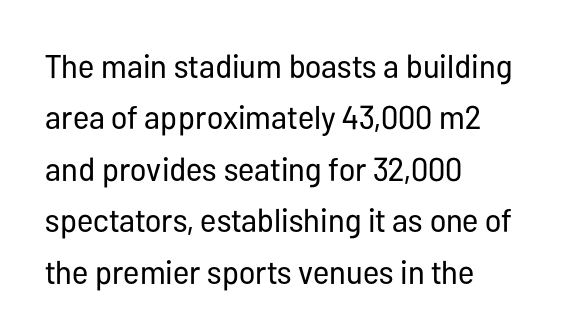
{"serif": "no", "italic": "no", "bold": "no", "weight": "regular", "width": "condensed", "stroke_contrast": "low", "x_height": "medium", "monospaced": "no", "underline": "no", "align": "left", "line_spacing": "normal", "line_spacing_ratio": 1.56, "letter_spacing": "normal", "letter_spacing_em": 0.0, "glyph_px": 33}
